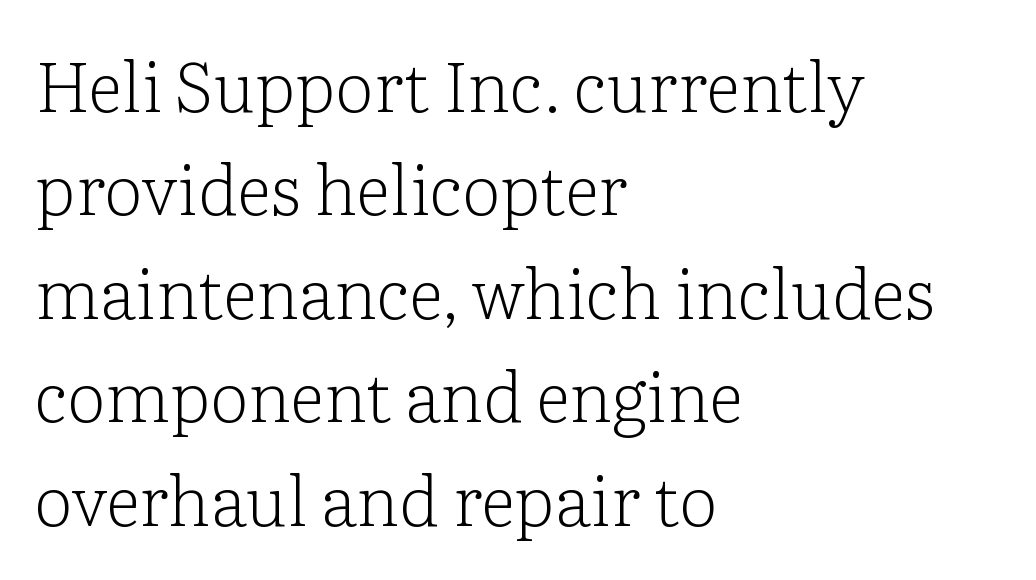
{"serif": "yes", "italic": "no", "bold": "no", "weight": "light", "width": "normal", "stroke_contrast": "low", "x_height": "medium", "monospaced": "no", "underline": "no", "align": "left", "line_spacing": "normal", "line_spacing_ratio": 1.5, "letter_spacing": "normal", "letter_spacing_em": 0.0, "glyph_px": 69}
